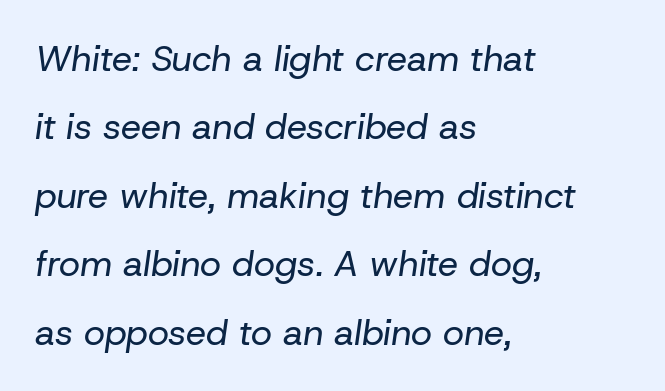
{"italic": "yes", "lean": "right", "slant_degrees": 8, "bold": "no", "weight": "regular", "width": "normal", "stroke_contrast": "low", "x_height": "medium", "monospaced": "no", "underline": "no", "align": "left", "line_spacing": "loose", "line_spacing_ratio": 1.9, "letter_spacing": "normal", "letter_spacing_em": 0.0, "glyph_px": 36}
